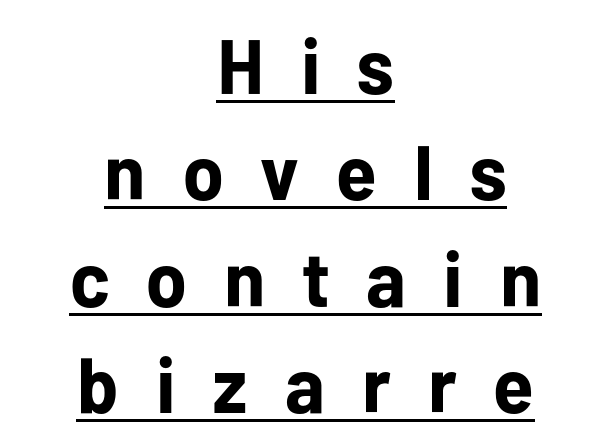
Where is the straight margin? There isn't one; the lines are centered. The typography opts for an upright posture over an oblique one. Looks like regular typesetting: each glyph gets only the width it needs. Stroke terminals: plain, sans-serif. Somebody hit Ctrl+U on this one — the words are underlined. Each word looks stretched out because of the extra space between its letters.
